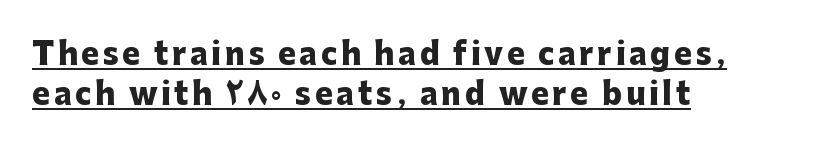
Q: Is the text bold? A: Yes.
Q: Is the text italic (slanted)? A: No, it is upright.
Q: Is the typeface a serif or a sans-serif typeface? A: Sans-serif.
Q: Is the text underlined? A: Yes.
Q: How is the paragraph aligned? A: Left-aligned.
Q: Is the spacing between lines tight, normal or loose? A: Normal.
Q: Width (condensed, normal, or wide)? A: Normal.
Q: Stroke contrast? A: Low.
Q: x-height? A: Medium.
Q: Monospaced? A: No.
